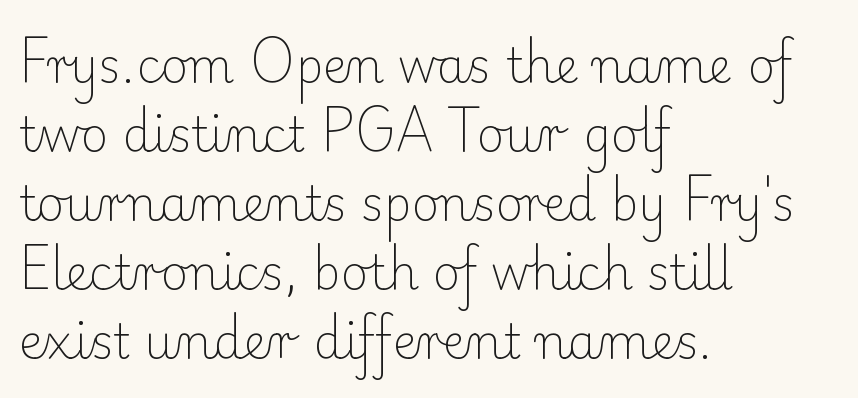
The compositor pushed each line to the left boundary. The letters advance in unequal steps, a hallmark of proportional type. Look at the bottom of the vertical strokes: they flare into serifs here. Caption: standard tracking, unaltered.
